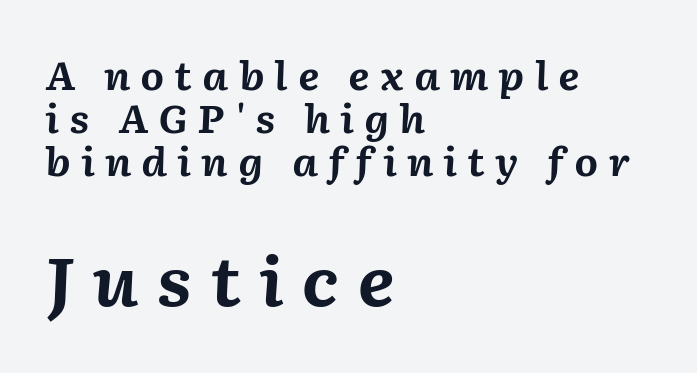
Q: Is the text bold? A: Yes.
Q: Is the text italic (slanted)? A: Yes, it leans right by about 2 degrees.
Q: Is the text underlined? A: No.
Q: How is the paragraph aligned? A: Left-aligned.
Q: Is the spacing between letters normal or unusually wide? A: Unusually wide.
Q: Is the spacing between lines tight, normal or loose? A: Tight.
Q: Which block of text is set in a larger size, the first (top) or the second (bottom)? A: The second (bottom) one.
Q: Width (condensed, normal, or wide)? A: Normal.
Q: Stroke contrast? A: Medium.
Q: x-height? A: Medium.
Q: Monospaced? A: No.
